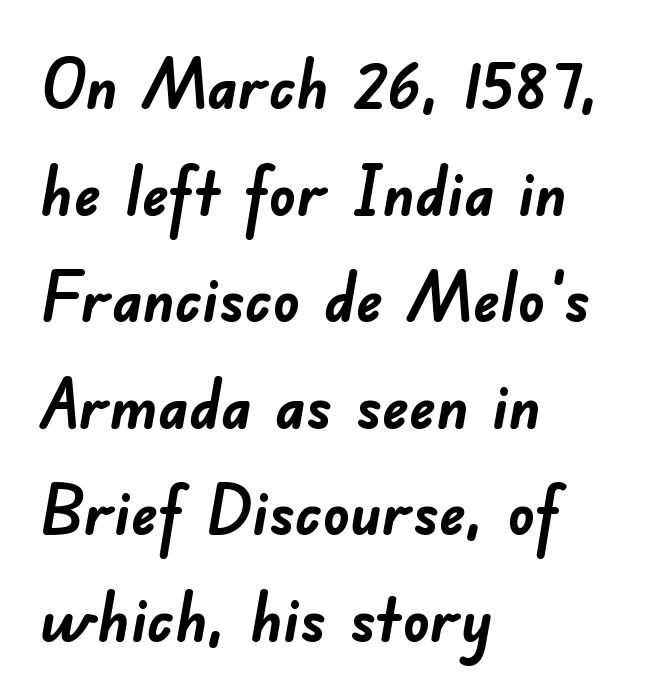
Compared with typical body copy, the letter spacing here is the same. Descenders are the only things crossing below the line. Look at the stroke-to-counter ratio: heavy, a bold. Nothing sits at the stroke ends, so this counts as sans-serif.
